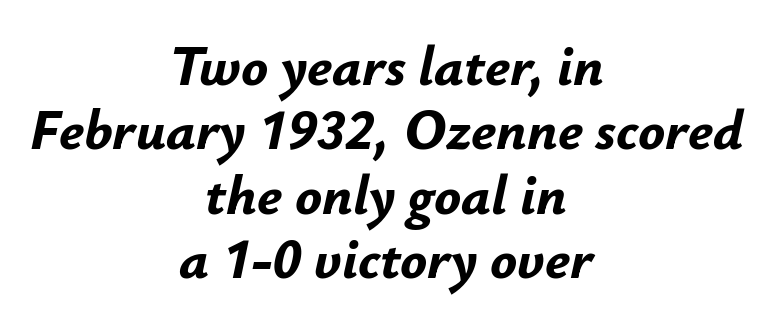
{"italic": "yes", "lean": "right", "slant_degrees": 12, "bold": "yes", "weight": "bold", "width": "normal", "stroke_contrast": "low", "x_height": "small", "monospaced": "no", "underline": "no", "align": "center", "line_spacing": "tight", "line_spacing_ratio": 1.15, "letter_spacing": "normal", "letter_spacing_em": 0.0, "glyph_px": 56}
